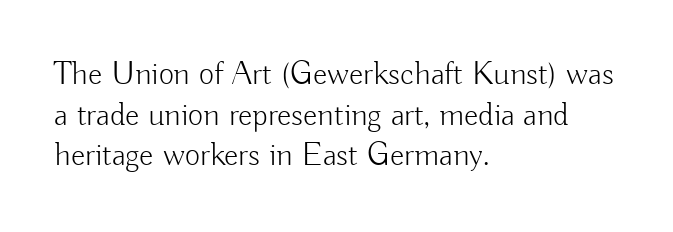
{"serif": "no", "italic": "no", "bold": "no", "weight": "light", "width": "normal", "stroke_contrast": "low", "x_height": "small", "monospaced": "no", "underline": "no", "align": "left", "line_spacing_ratio": 1.23, "letter_spacing": "normal", "letter_spacing_em": 0.0, "glyph_px": 33}
